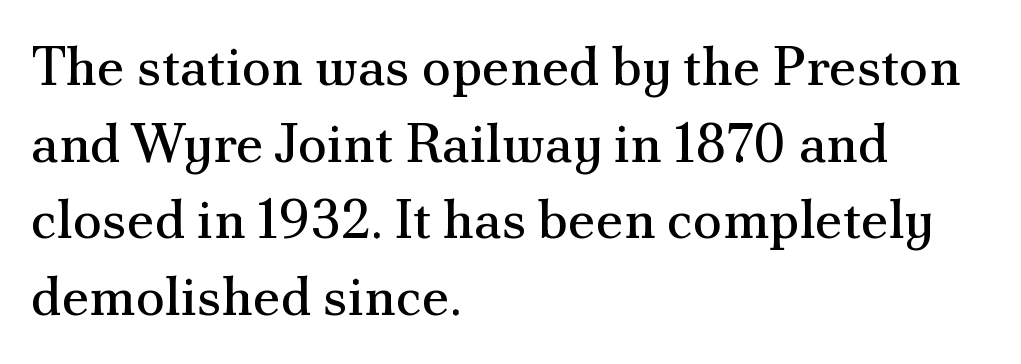
{"serif": "yes", "italic": "no", "bold": "no", "weight": "regular", "width": "normal", "stroke_contrast": "medium", "x_height": "small", "monospaced": "no", "underline": "no", "align": "left", "line_spacing": "normal", "line_spacing_ratio": 1.42, "letter_spacing": "normal", "letter_spacing_em": 0.0, "glyph_px": 54}
